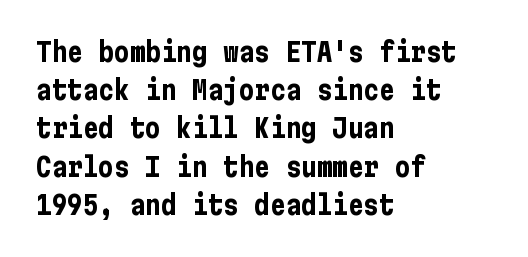
Q: Is the text bold? A: Yes.
Q: Is the text italic (slanted)? A: No, it is upright.
Q: Is the text underlined? A: No.
Q: How is the paragraph aligned? A: Left-aligned.
Q: Is the spacing between letters normal or unusually wide? A: Normal.
Q: Is the spacing between lines tight, normal or loose? A: Normal.
